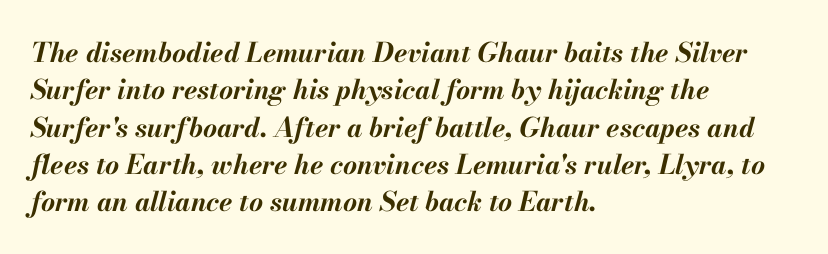
Q: Is the text bold? A: Yes.
Q: Is the text italic (slanted)? A: Yes, it leans right by about 13 degrees.
Q: Is the text underlined? A: No.
Q: How is the paragraph aligned? A: Left-aligned.
Q: Is the spacing between letters normal or unusually wide? A: Normal.
Q: Is the spacing between lines tight, normal or loose? A: Normal.
